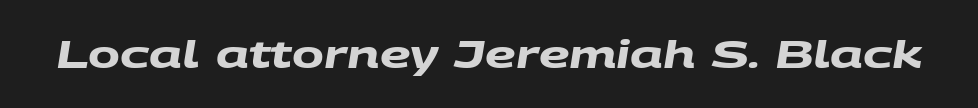
Beneath every word, the page is bare. Each glyph is drawn with heavy, bold strokes. The characters display no serif detailing; their extremities are plain. Character widths vary here, with narrow letters taking less room than wide ones.
